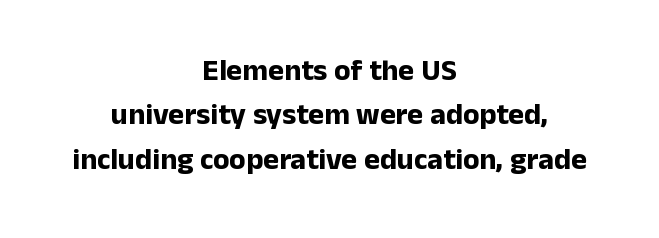
{"serif": "no", "italic": "no", "bold": "yes", "weight": "bold", "width": "normal", "stroke_contrast": "low", "x_height": "medium", "monospaced": "no", "underline": "no", "align": "center", "line_spacing": "normal", "line_spacing_ratio": 1.48, "letter_spacing": "normal", "letter_spacing_em": 0.0, "glyph_px": 30}
